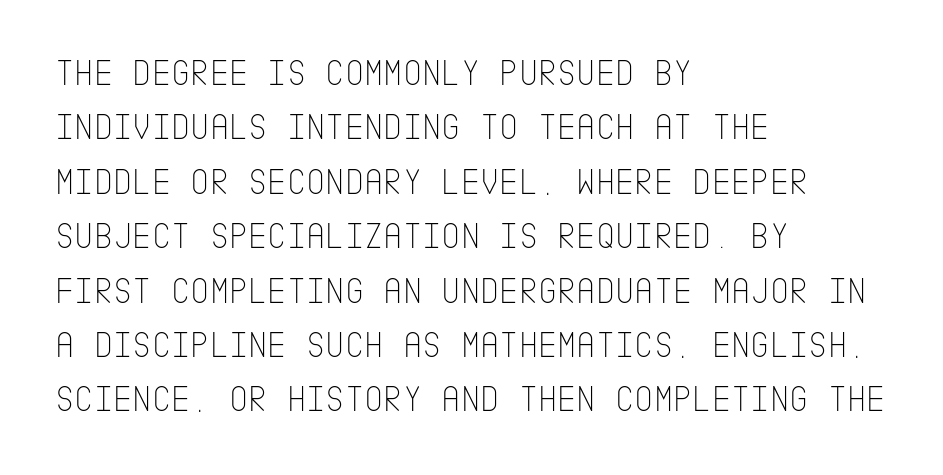
The image shows 37 px thin, condensed sans-serif type, upright; set left-aligned, normal line spacing (1.47x), normal letter spacing, not underlined; low stroke contrast and a large x-height.
